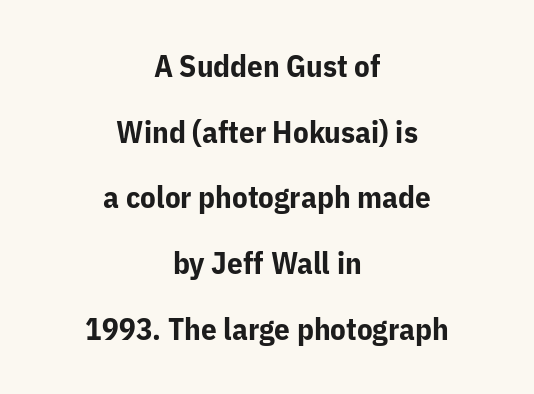
The image shows 31 px bold sans-serif type, upright; set centered, loose line spacing (2.12x), normal letter spacing, not underlined; low stroke contrast and a medium x-height.
